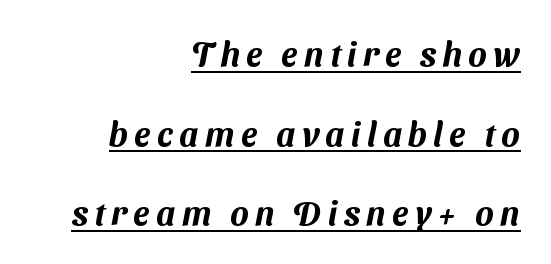
Q: Is the typeface a serif or a sans-serif typeface? A: Sans-serif.
Q: Is the text underlined? A: Yes.
Q: How is the paragraph aligned? A: Right-aligned.
Q: Is the spacing between lines tight, normal or loose? A: Loose.
Q: Width (condensed, normal, or wide)? A: Normal.
Q: Stroke contrast? A: Medium.
Q: x-height? A: Medium.
Q: Monospaced? A: No.
